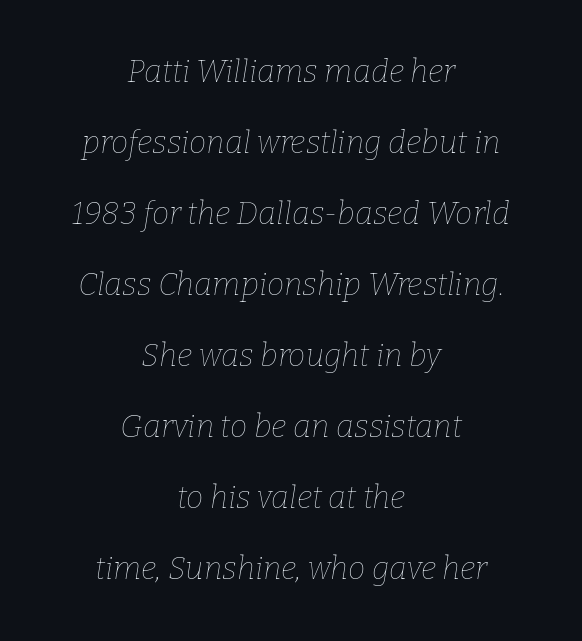
{"italic": "yes", "lean": "right", "slant_degrees": 9, "bold": "no", "weight": "thin", "width": "normal", "stroke_contrast": "low", "x_height": "medium", "monospaced": "no", "underline": "no", "align": "center", "line_spacing": "loose", "line_spacing_ratio": 2.29, "letter_spacing": "normal", "letter_spacing_em": 0.0, "glyph_px": 31}
